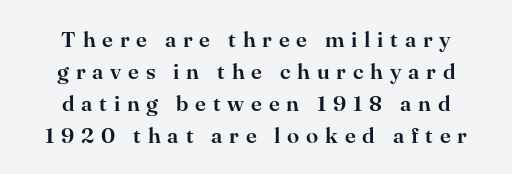
A typesetter would call this heavily tracked-out type. Teacher's note: observe the equal gaps on both sides — that is centered alignment. When letters stand straight like this, we call the style roman or upright. Evenly set lines give the paragraph a standard silhouette. Descender tails drop into unmarked territory.
